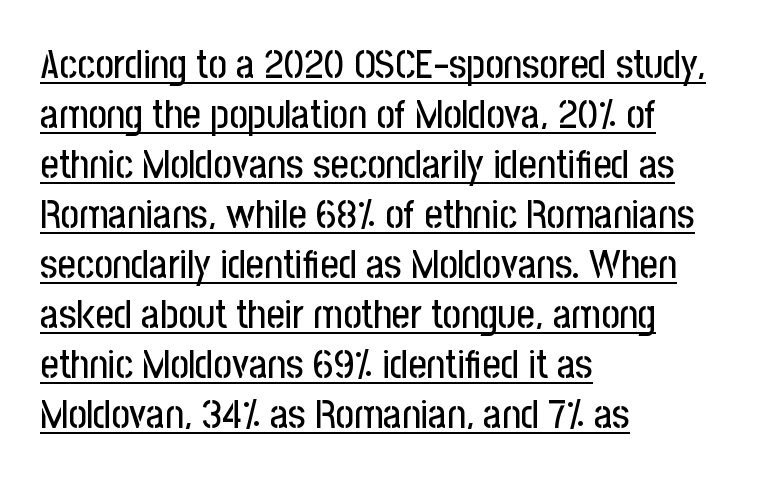
The image shows 40 px condensed sans-serif type, upright; set left-aligned, normal line spacing (1.25x), normal letter spacing, underlined; low stroke contrast and a medium x-height.
